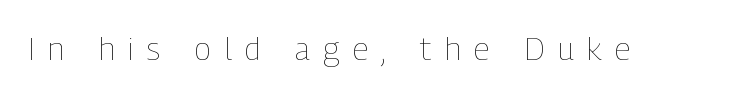
The image shows 31 px thin, condensed type, upright; set unusually wide letter spacing (+0.43 em), not underlined; low stroke contrast and a medium x-height.
